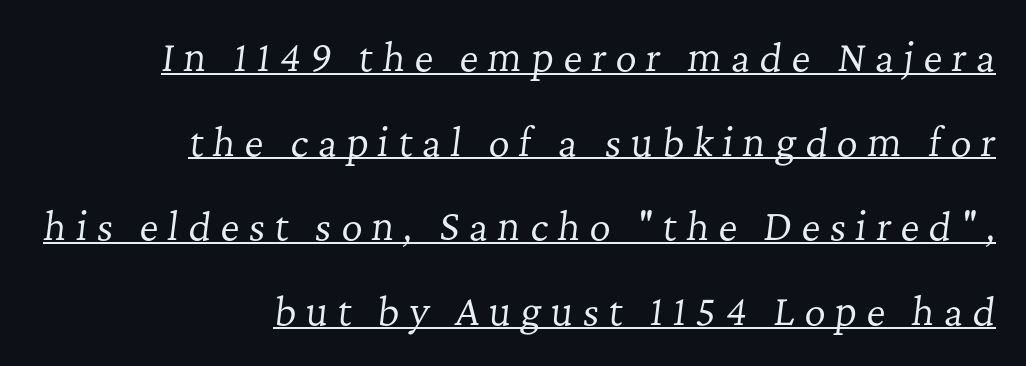
Glance below the letters and you will spot a drawn line. Reading down the block, your eye finds every line finishing at a fixed right position. The glyphs in this specimen are seriffed. The face used here is rendered with a markedly widened letterfit.
